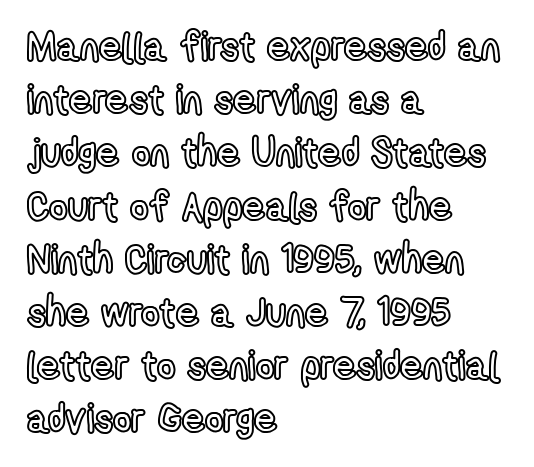
{"italic": "no", "width": "condensed", "x_height": "medium", "monospaced": "no", "underline": "no", "align": "left", "line_spacing": "normal", "line_spacing_ratio": 1.33, "letter_spacing": "normal", "letter_spacing_em": 0.0, "glyph_px": 40}
